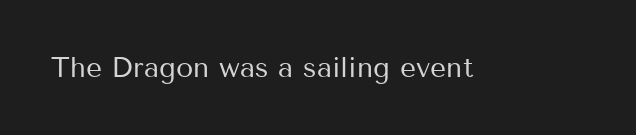
{"serif": "no", "italic": "no", "bold": "no", "weight": "regular", "width": "normal", "stroke_contrast": "medium", "x_height": "medium", "monospaced": "no", "underline": "no", "letter_spacing": "normal", "letter_spacing_em": 0.0, "glyph_px": 28}
